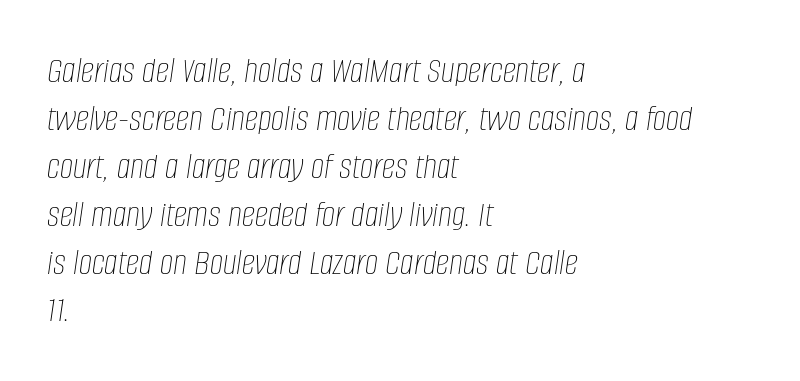
The image shows 38 px thin, condensed type, italic (leaning right); set left-aligned, normal line spacing (1.26x), normal letter spacing, not underlined; low stroke contrast and a large x-height.
